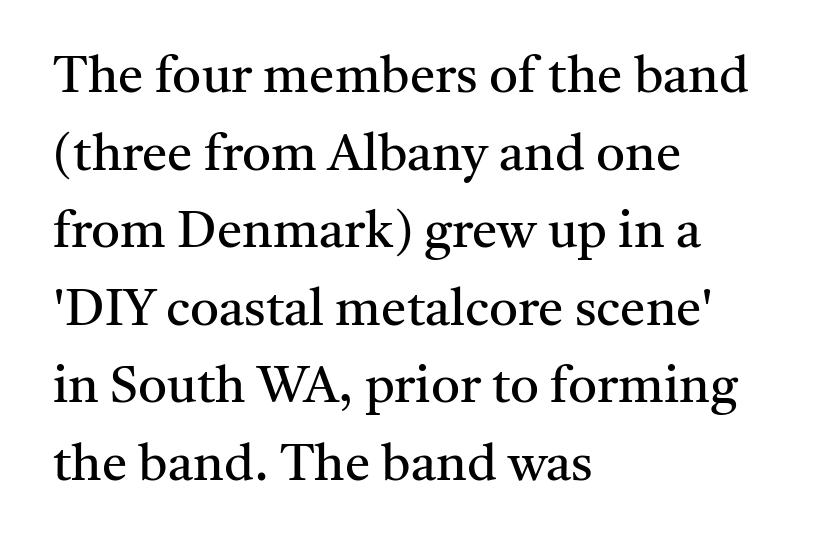
Caption: face not bold, strokes unweighted. Spacing verdict: proportional, widths tailored to each character. How are the letters spaced? Ordinarily, with no added tracking. Is there much room between lines? A standard amount, neither cramped nor airy. The lines are quadded left. The letters stand straight up with perfectly vertical stems.
